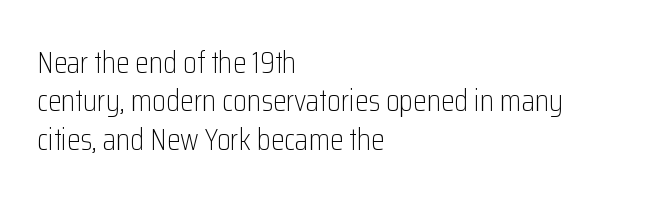
Q: Is the text bold? A: No.
Q: Is the text italic (slanted)? A: No, it is upright.
Q: Is the typeface a serif or a sans-serif typeface? A: Sans-serif.
Q: Is the text underlined? A: No.
Q: How is the paragraph aligned? A: Left-aligned.
Q: Is the spacing between letters normal or unusually wide? A: Normal.
Q: Width (condensed, normal, or wide)? A: Condensed.
Q: Stroke contrast? A: Low.
Q: x-height? A: Medium.
Q: Monospaced? A: No.
